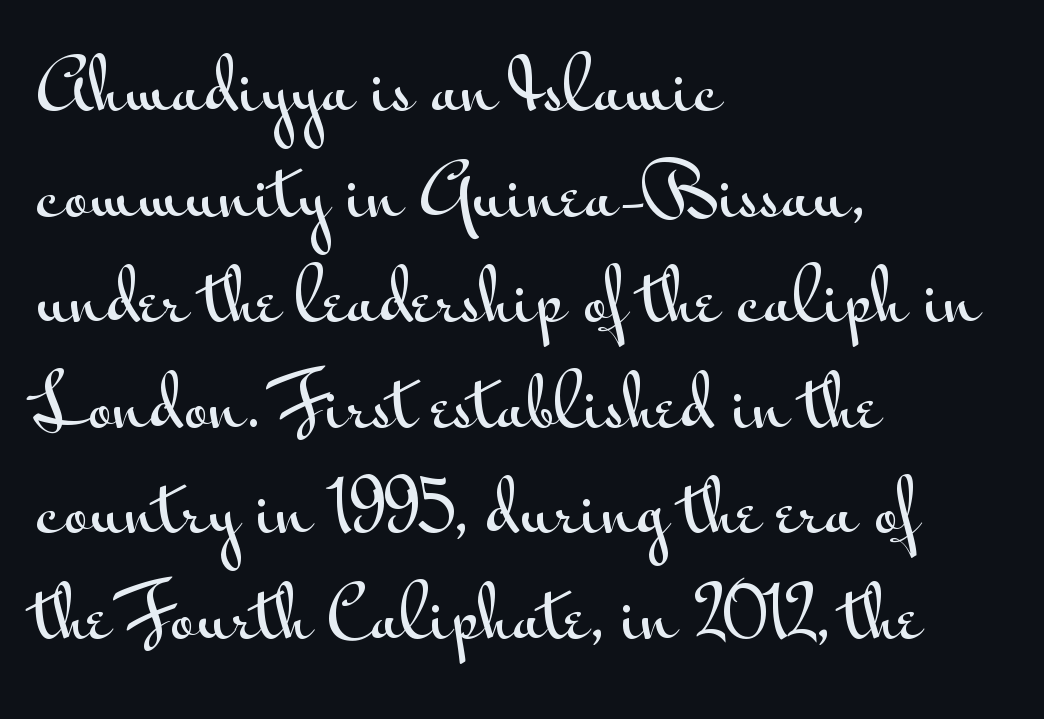
{"serif": "no", "width": "wide", "stroke_contrast": "medium", "x_height": "small", "monospaced": "no", "underline": "no", "align": "left", "line_spacing": "normal", "line_spacing_ratio": 1.53, "letter_spacing": "normal", "letter_spacing_em": 0.0, "glyph_px": 69}
